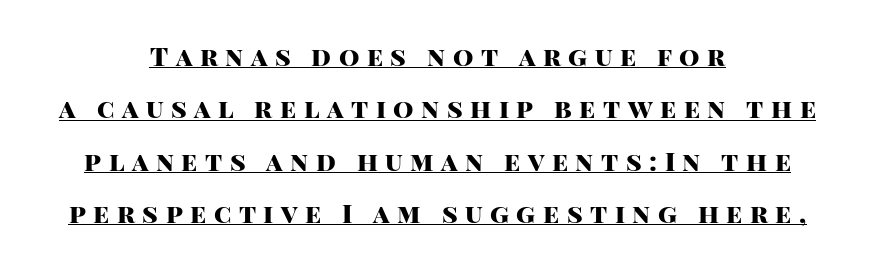
Q: Is the text bold? A: Yes.
Q: Is the text italic (slanted)? A: No, it is upright.
Q: Is the text underlined? A: Yes.
Q: How is the paragraph aligned? A: Centered.
Q: Is the spacing between letters normal or unusually wide? A: Unusually wide.
Q: Is the spacing between lines tight, normal or loose? A: Loose.
